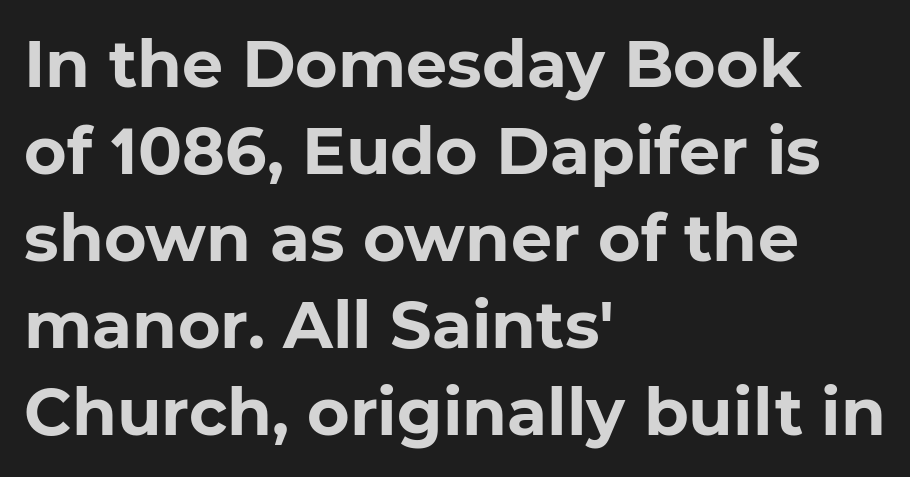
Q: Is the text bold? A: Yes.
Q: Is the typeface a serif or a sans-serif typeface? A: Sans-serif.
Q: Is the text underlined? A: No.
Q: How is the paragraph aligned? A: Left-aligned.
Q: Is the spacing between letters normal or unusually wide? A: Normal.
Q: Is the spacing between lines tight, normal or loose? A: Normal.
Q: Width (condensed, normal, or wide)? A: Normal.
Q: Stroke contrast? A: Low.
Q: x-height? A: Medium.
Q: Monospaced? A: No.
